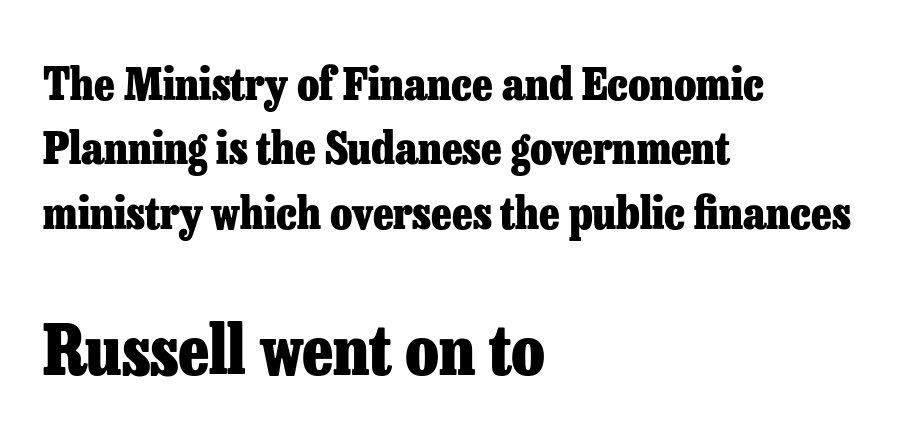
Short and long lines alike share a common starting point at left. Strokes here are thick enough to call this a true bold. You get the small type first, then a jump to larger type. The face used here is rendered with its standard letterfit. Words float on clear page, feet unadorned. In terms of leading, this rendering sits right in the middle.
